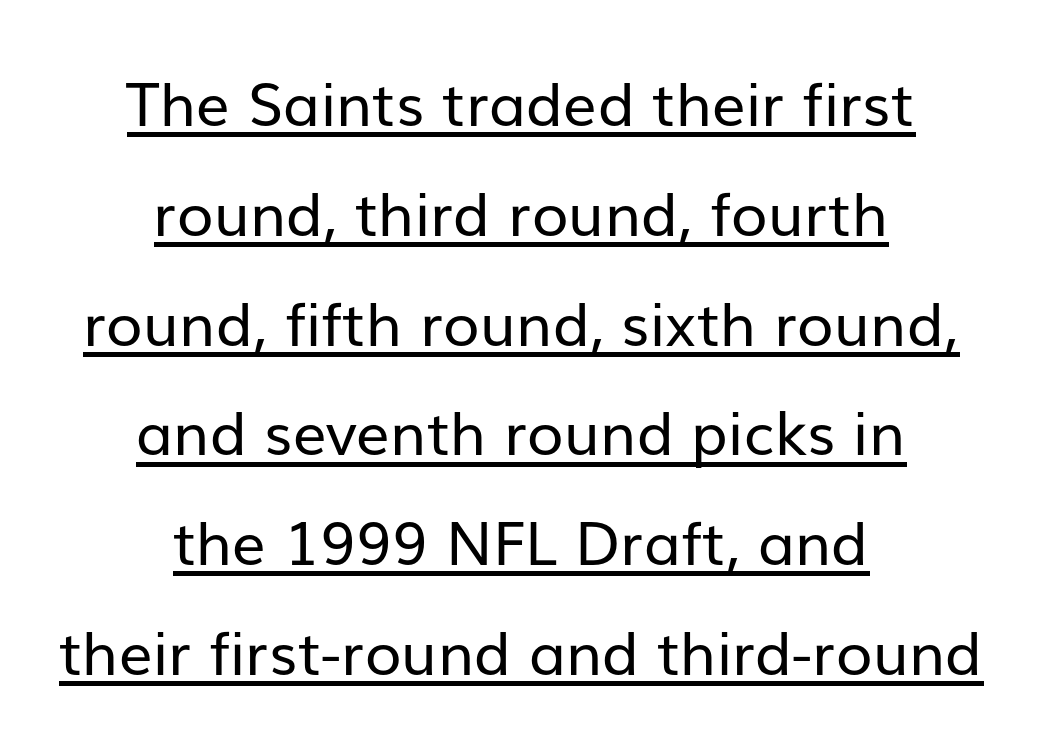
{"serif": "no", "italic": "no", "bold": "no", "weight": "regular", "width": "normal", "stroke_contrast": "low", "x_height": "medium", "monospaced": "no", "underline": "yes", "align": "center", "line_spacing_ratio": 1.83, "letter_spacing": "normal", "letter_spacing_em": 0.0, "glyph_px": 60}
